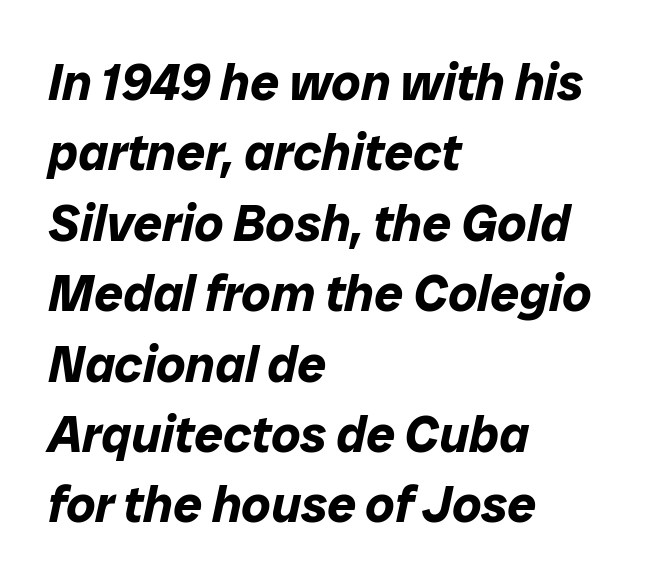
Q: Is the text bold? A: Yes.
Q: Is the text italic (slanted)? A: Yes, it leans right by about 12 degrees.
Q: Is the text underlined? A: No.
Q: How is the paragraph aligned? A: Left-aligned.
Q: Is the spacing between letters normal or unusually wide? A: Normal.
Q: Is the spacing between lines tight, normal or loose? A: Normal.
Q: Width (condensed, normal, or wide)? A: Normal.
Q: Stroke contrast? A: Low.
Q: x-height? A: Medium.
Q: Monospaced? A: No.
